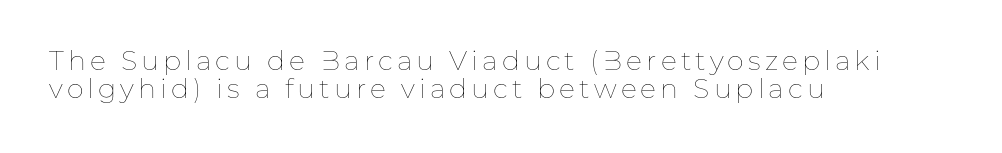
The image shows 27 px text type, upright; set left-aligned, tight line spacing (1.03x), not underlined.
